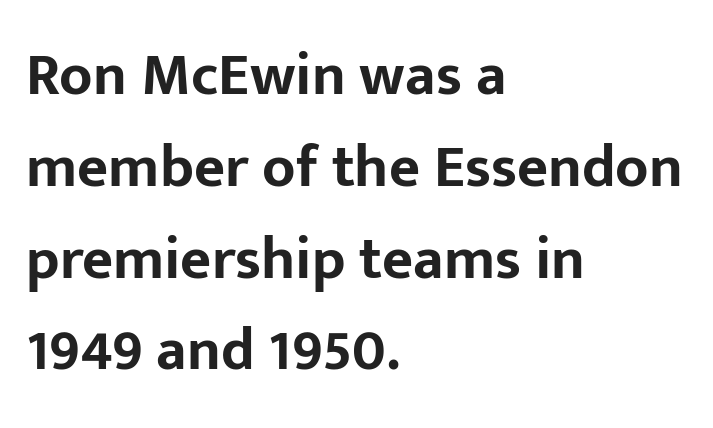
Nobody drew a line under any word here. Heft: maximum for text — a bold. Characters remain perfectly vertical along every line. Rows of type keep a routine distance in the vertical direction. The typeface chosen for these lines omits serifs.
